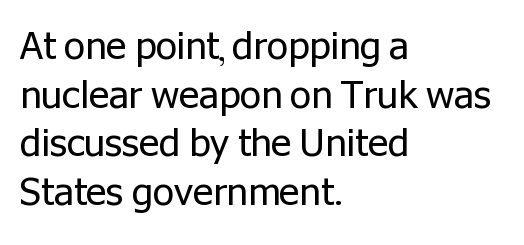
A student would call this left alignment; a typographer would say flush left, rag right. Lines of text with bare space underneath. The font family rendered here belongs to the sans-serif group. Looks like regular typesetting: each glyph gets only the width it needs.
